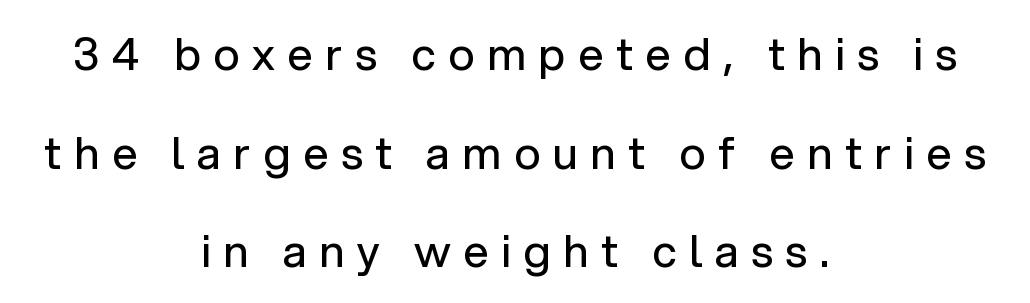
{"serif": "no", "italic": "no", "bold": "no", "weight": "regular", "width": "normal", "stroke_contrast": "low", "x_height": "medium", "monospaced": "no", "underline": "no", "align": "center", "line_spacing": "loose", "line_spacing_ratio": 2.19, "letter_spacing": "wide", "letter_spacing_em": 0.28, "glyph_px": 45}
